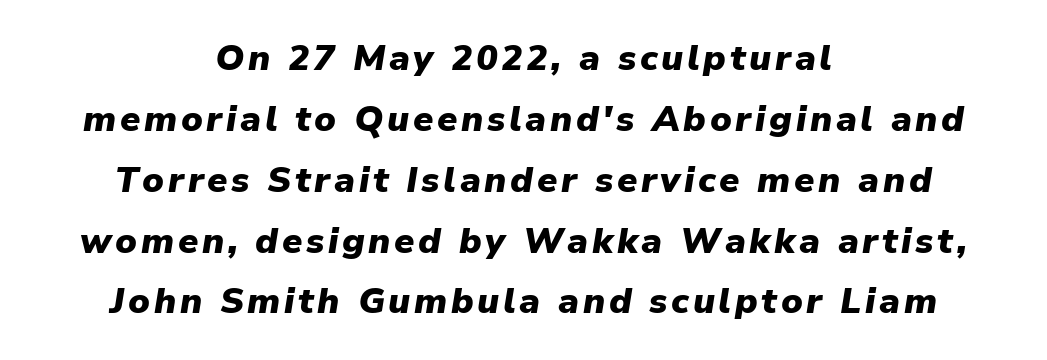
{"italic": "yes", "lean": "right", "slant_degrees": 9, "bold": "yes", "weight": "heavy", "width": "normal", "stroke_contrast": "low", "x_height": "medium", "monospaced": "no", "underline": "no", "align": "center", "line_spacing": "normal", "line_spacing_ratio": 1.69, "glyph_px": 36}
